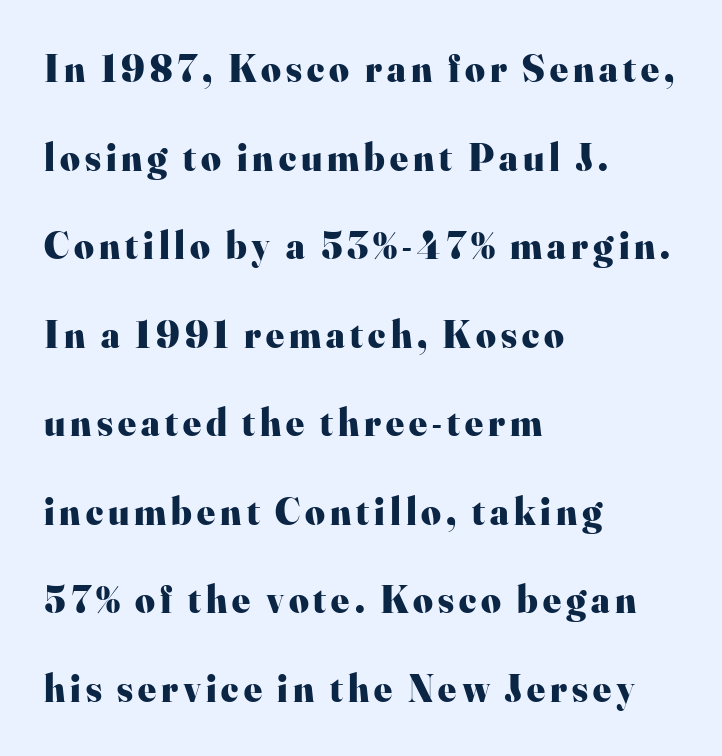
The image shows 38 px heavy serif type, upright; set left-aligned, loose line spacing (2.33x), not underlined; high stroke contrast and a small x-height.
